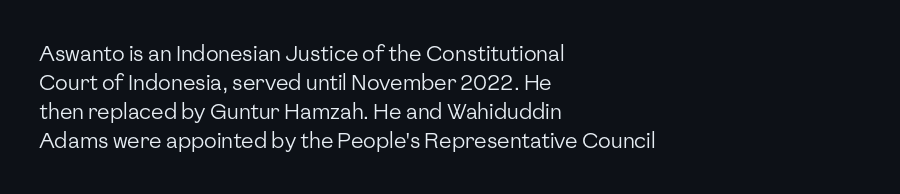
Q: Is the text bold? A: No.
Q: Is the text italic (slanted)? A: No, it is upright.
Q: Is the text underlined? A: No.
Q: How is the paragraph aligned? A: Left-aligned.
Q: Is the spacing between letters normal or unusually wide? A: Normal.
Q: Is the spacing between lines tight, normal or loose? A: Normal.
